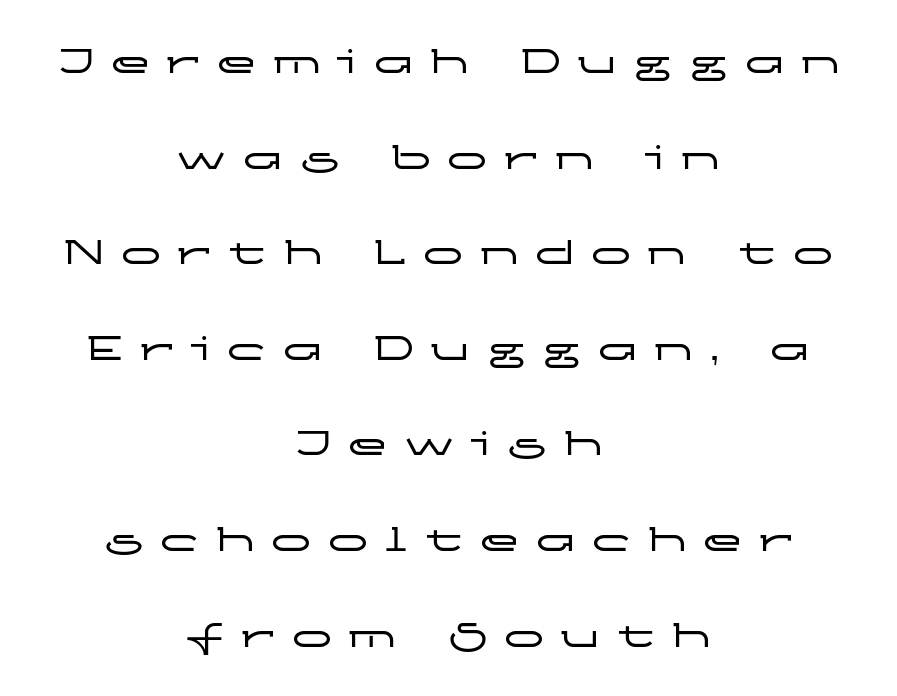
The image shows 40 px wide sans-serif type, upright; set centered, loose line spacing (2.39x), unusually wide letter spacing (+0.41 em), not underlined; low stroke contrast and a medium x-height.
